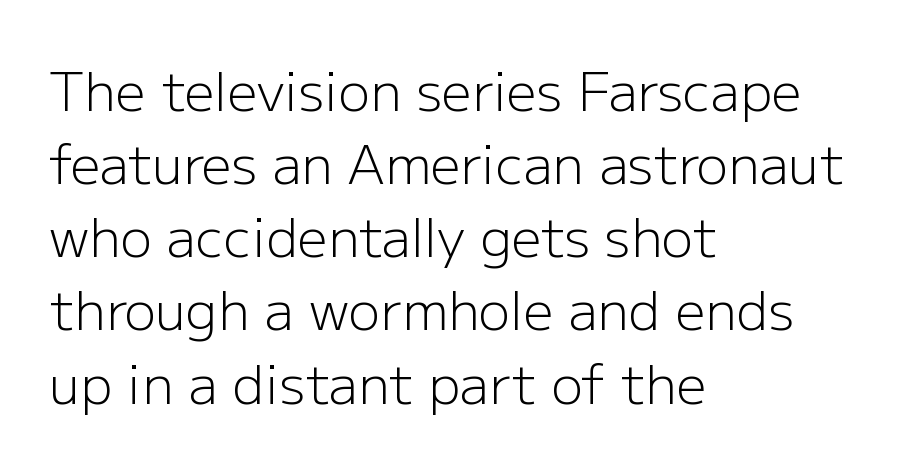
Teacher's note: observe the even left margin — that is flush-left alignment. Any mark beneath the type? The region is blank. This rendering leaves character spacing at its baseline value. Serifs: no, the terminals of the letterforms are clean. Note the varied advance widths — an 'i' is clearly narrower than an 'm'. Vertical stems look standard width or narrower in stroke.
